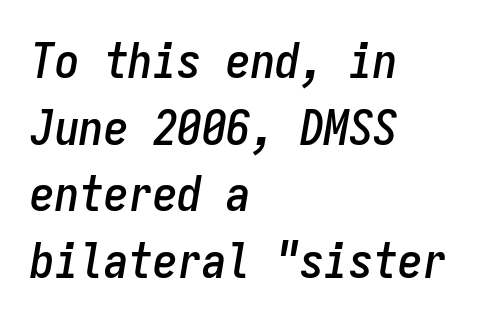
Q: Is the text italic (slanted)? A: Yes, it leans right by about 9 degrees.
Q: Is the text underlined? A: No.
Q: How is the paragraph aligned? A: Left-aligned.
Q: Is the spacing between letters normal or unusually wide? A: Normal.
Q: Is the spacing between lines tight, normal or loose? A: Normal.
Q: Width (condensed, normal, or wide)? A: Condensed.
Q: Stroke contrast? A: Low.
Q: x-height? A: Medium.
Q: Monospaced? A: Yes.
